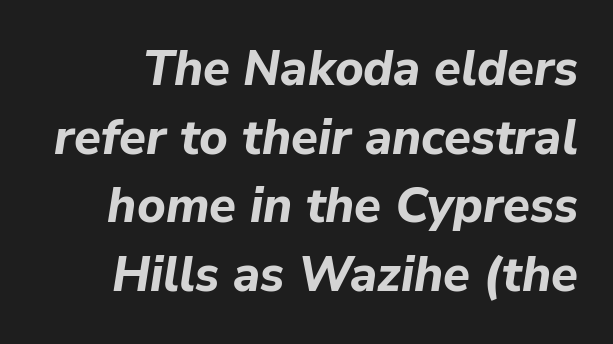
{"italic": "yes", "lean": "right", "slant_degrees": 9, "bold": "yes", "weight": "bold", "width": "normal", "stroke_contrast": "low", "x_height": "medium", "monospaced": "no", "underline": "no", "line_spacing": "normal", "line_spacing_ratio": 1.4, "letter_spacing": "normal", "letter_spacing_em": 0.0, "glyph_px": 49}
